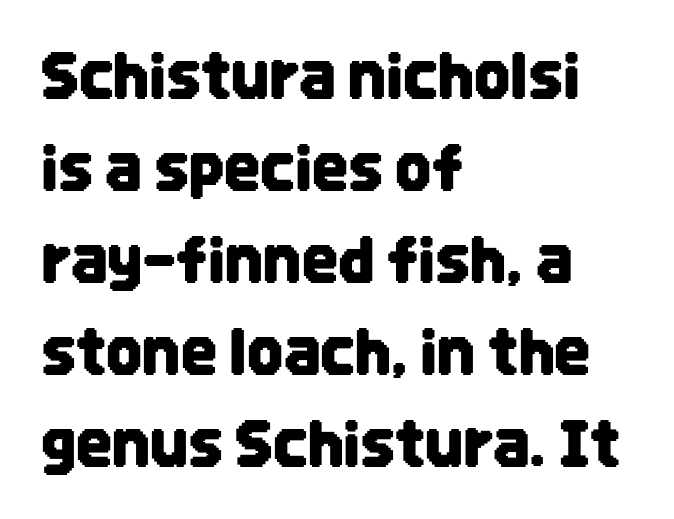
You can tell it's not italic because the verticals are truly vertical. The ragged edge is on the right, which tells us the setting is flush left. You could not count columns in this text — the font is proportionally spaced. Typographically, this falls in the sans-serif category. Whoever set this chose a conventional vertical rhythm.
